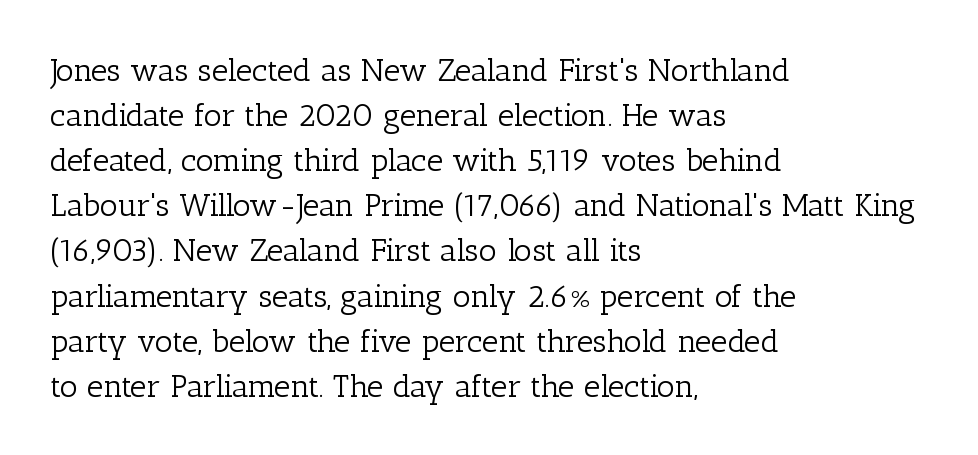
{"serif": "yes", "italic": "no", "bold": "no", "weight": "light", "width": "normal", "stroke_contrast": "low", "x_height": "medium", "monospaced": "no", "underline": "no", "align": "left", "line_spacing": "normal", "line_spacing_ratio": 1.41, "letter_spacing": "normal", "letter_spacing_em": 0.0, "glyph_px": 32}
